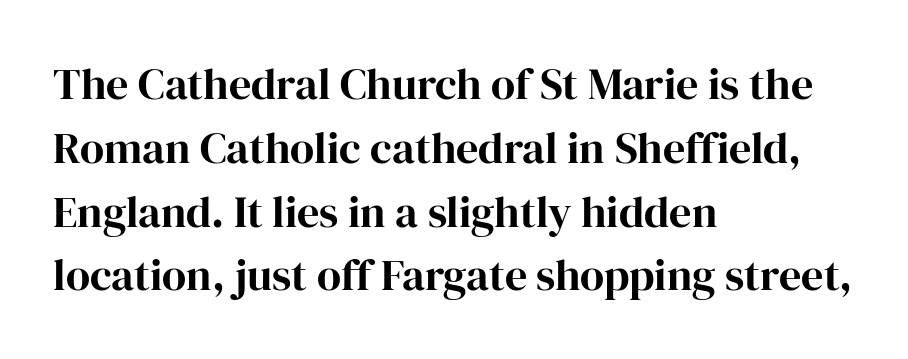
Q: Is the text italic (slanted)? A: No, it is upright.
Q: Is the typeface a serif or a sans-serif typeface? A: Serif.
Q: Is the text underlined? A: No.
Q: How is the paragraph aligned? A: Left-aligned.
Q: Is the spacing between letters normal or unusually wide? A: Normal.
Q: Is the spacing between lines tight, normal or loose? A: Normal.
Q: Width (condensed, normal, or wide)? A: Normal.
Q: Stroke contrast? A: High.
Q: x-height? A: Medium.
Q: Monospaced? A: No.
